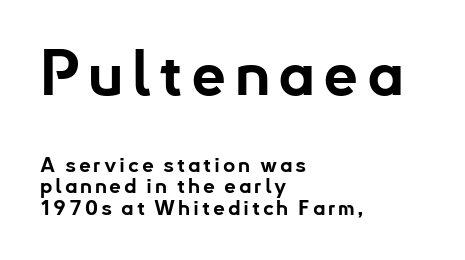
The glyphs are unaccompanied by any horizontal stroke below them. The upper block of text is set noticeably larger than the block beneath it. You could not count columns in this text — the font is proportionally spaced. The leading is snug, giving the passage a crowded texture.
